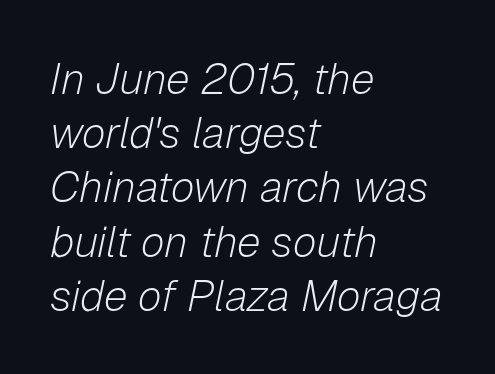
The image shows 43 px light type, italic (leaning right); set left-aligned, normal line spacing (1.26x), normal letter spacing, not underlined; low stroke contrast and a medium x-height.
